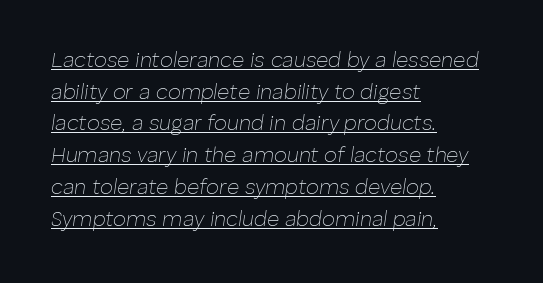
A baseline rule has been typeset under these characters. Observe the lean: these are italic letterforms. The face used here is rendered with its standard letterfit. Evenly set lines give the paragraph a standard silhouette.
